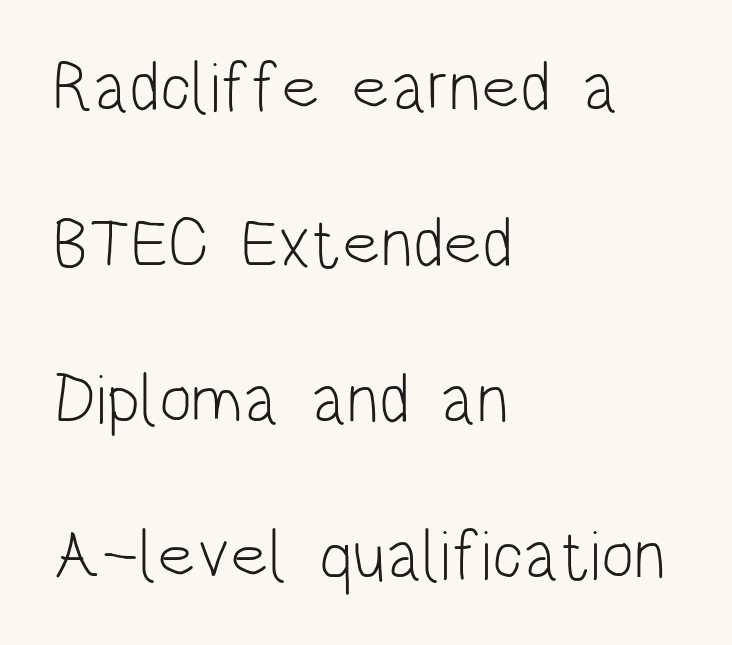
The image shows 70 px light, condensed sans-serif type, upright; set left-aligned, loose line spacing (2.23x), normal letter spacing, not underlined; low stroke contrast and a large x-height.
